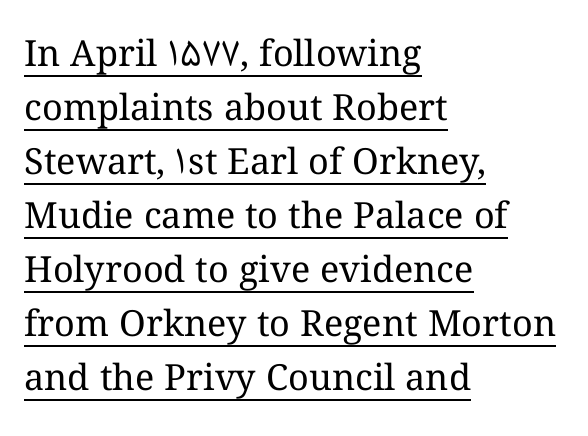
The image shows 36 px regular-weight type, upright; set left-aligned, normal line spacing (1.5x), normal letter spacing, underlined; medium stroke contrast and a medium x-height.
